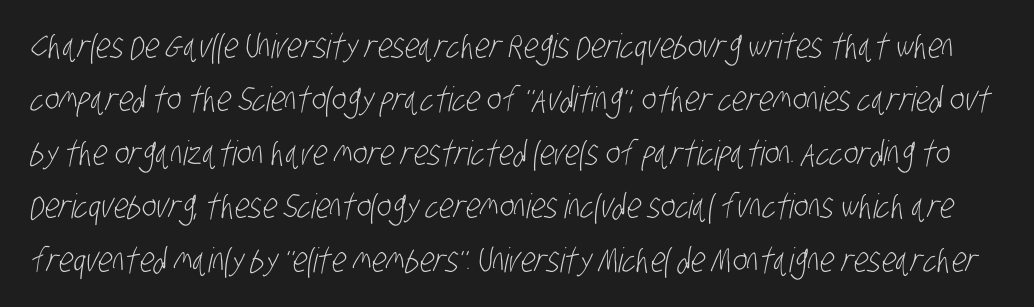
What's the leading like? Ordinary, nothing unusual. Observe the absence of serifs on each vertical stroke in this sample. Here the designer chose a conventional face with non-uniform glyph widths. The gap between lines stays unmarked. Here the glyphs are tracked normally, forming tight word shapes. A light-to-regular cut is what we see here.
